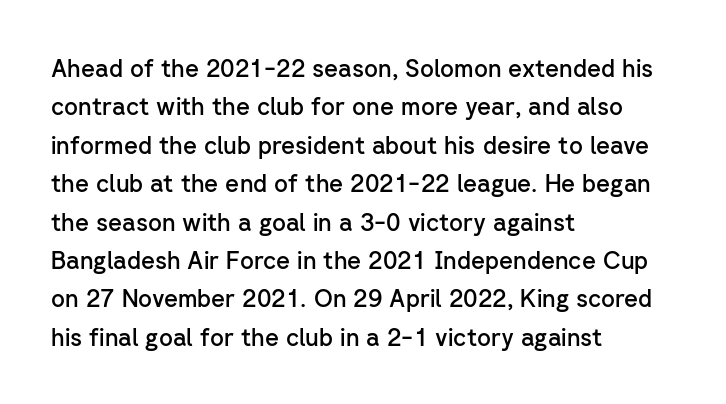
The rendering uses a moderate line-height, typical for paragraphs. How heavy is the stroke? Medium-heavy — a semibold, shy of bold. In CSS terms this would be text-align: left. The glyphs are unaccompanied by any horizontal stroke below them.
